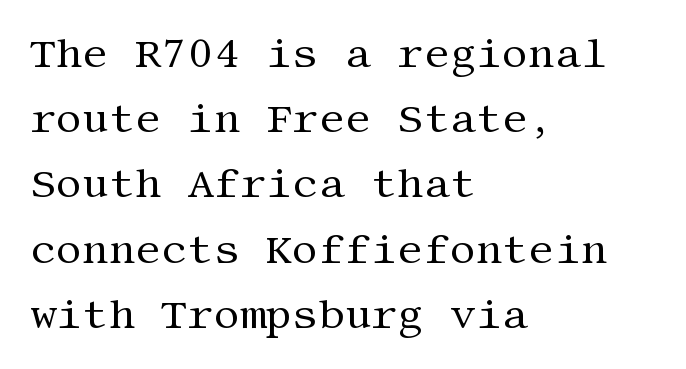
Q: Is the text bold? A: No.
Q: Is the text italic (slanted)? A: No, it is upright.
Q: Is the typeface a serif or a sans-serif typeface? A: Serif.
Q: Is the text underlined? A: No.
Q: How is the paragraph aligned? A: Left-aligned.
Q: Is the spacing between letters normal or unusually wide? A: Normal.
Q: Is the spacing between lines tight, normal or loose? A: Normal.
Q: Width (condensed, normal, or wide)? A: Normal.
Q: Stroke contrast? A: Medium.
Q: x-height? A: Large.
